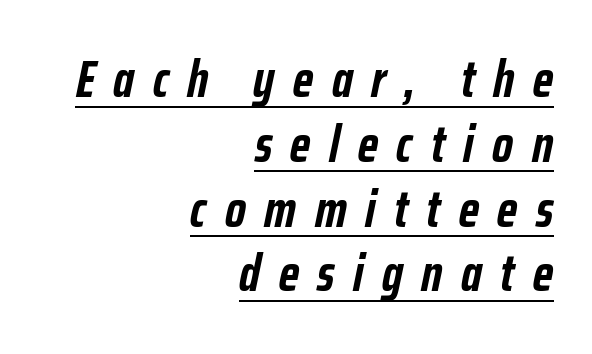
Q: Is the text bold? A: Yes.
Q: Is the text italic (slanted)? A: Yes, it leans right by about 12 degrees.
Q: Is the text underlined? A: Yes.
Q: How is the paragraph aligned? A: Right-aligned.
Q: Is the spacing between letters normal or unusually wide? A: Unusually wide.
Q: Is the spacing between lines tight, normal or loose? A: Normal.
Q: Width (condensed, normal, or wide)? A: Condensed.
Q: Stroke contrast? A: Low.
Q: x-height? A: Medium.
Q: Monospaced? A: No.
